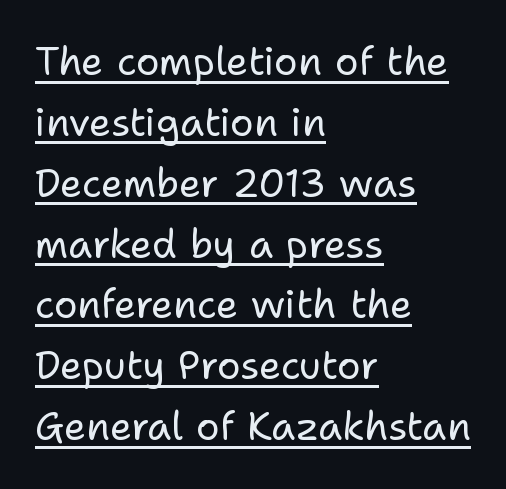
In terms of posture, this sample is upright. Short note: letters normally spaced. Stroke terminals: plain, sans-serif. On a weight scale, this lands at 450 or below.
